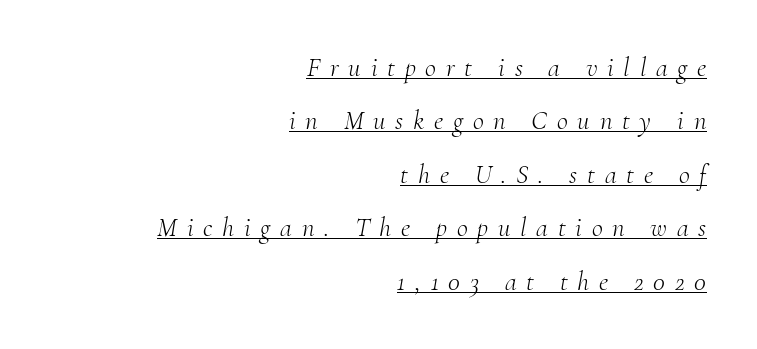
{"italic": "yes", "lean": "right", "slant_degrees": 10, "bold": "no", "underline": "yes", "align": "right", "line_spacing": "loose", "line_spacing_ratio": 1.98, "letter_spacing": "wide", "letter_spacing_em": 0.36, "glyph_px": 27}
